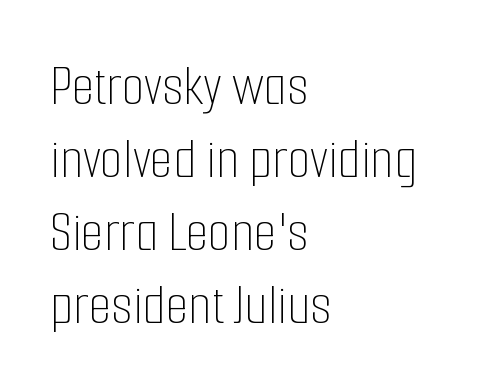
{"italic": "no", "bold": "no", "weight": "thin", "width": "condensed", "stroke_contrast": "low", "x_height": "medium", "monospaced": "no", "underline": "no", "align": "left", "line_spacing_ratio": 1.24, "letter_spacing": "normal", "letter_spacing_em": 0.0, "glyph_px": 59}
